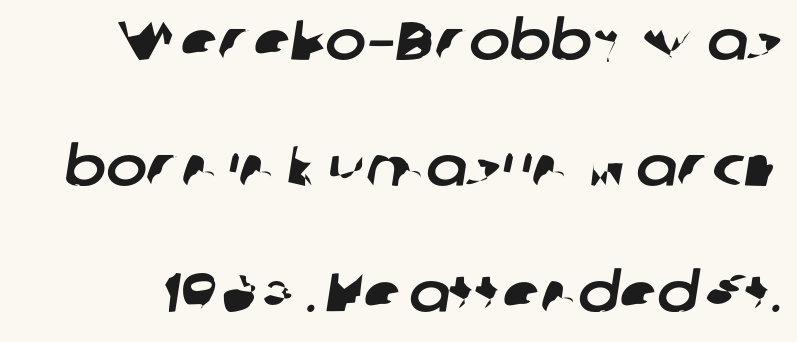
Q: Is the typeface a serif or a sans-serif typeface? A: Sans-serif.
Q: Is the text underlined? A: No.
Q: Is the spacing between letters normal or unusually wide? A: Normal.
Q: Is the spacing between lines tight, normal or loose? A: Loose.
Q: Width (condensed, normal, or wide)? A: Normal.
Q: Stroke contrast? A: Low.
Q: x-height? A: Medium.
Q: Monospaced? A: No.
